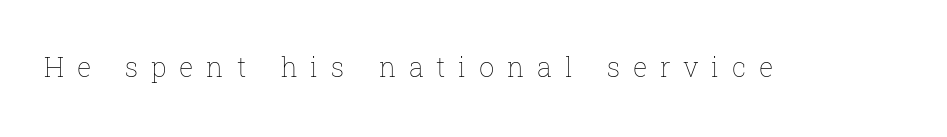
{"italic": "no", "bold": "no", "underline": "no", "letter_spacing": "wide", "letter_spacing_em": 0.47, "glyph_px": 27}
